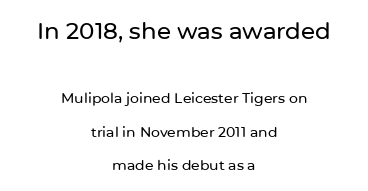
The image shows 23 px text type, upright; set centered, loose line spacing (2.39x), normal letter spacing, not underlined; the first (top) block is 1.64x larger.
